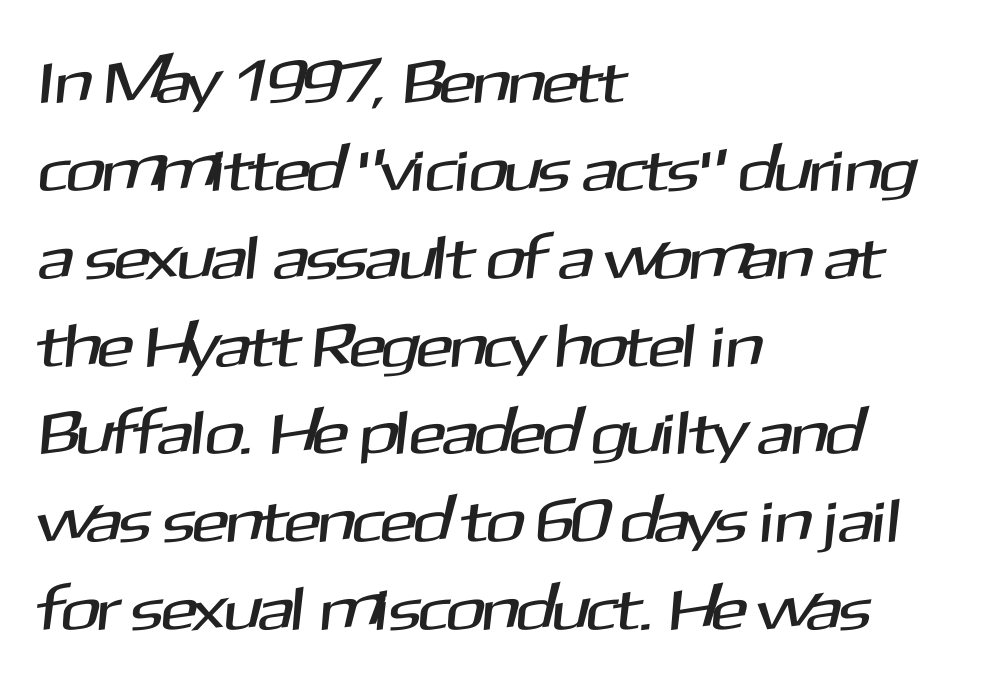
The image shows 61 px sans-serif type; set left-aligned, normal line spacing (1.44x), normal letter spacing, not underlined; medium stroke contrast and a medium x-height.
